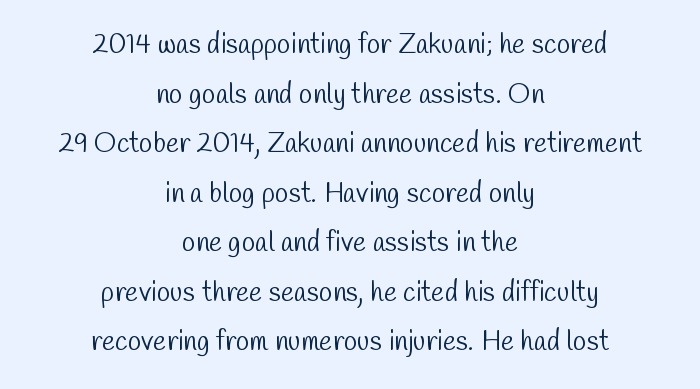
Visually the block forms a symmetrical silhouette, jagged on both flanks. Vertical stems look standard width or narrower in stroke. These lines are rendered in a variable-pitch font. Rule under the text: the space is simply empty.
